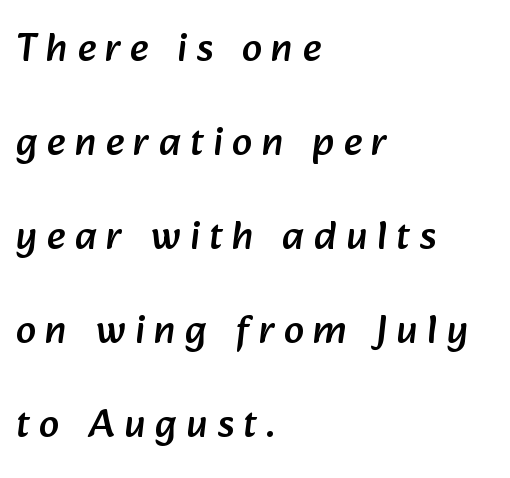
Q: Is the typeface a serif or a sans-serif typeface? A: Sans-serif.
Q: Is the text underlined? A: No.
Q: How is the paragraph aligned? A: Left-aligned.
Q: Is the spacing between letters normal or unusually wide? A: Unusually wide.
Q: Is the spacing between lines tight, normal or loose? A: Loose.
Q: Width (condensed, normal, or wide)? A: Normal.
Q: Stroke contrast? A: Low.
Q: x-height? A: Medium.
Q: Monospaced? A: No.
